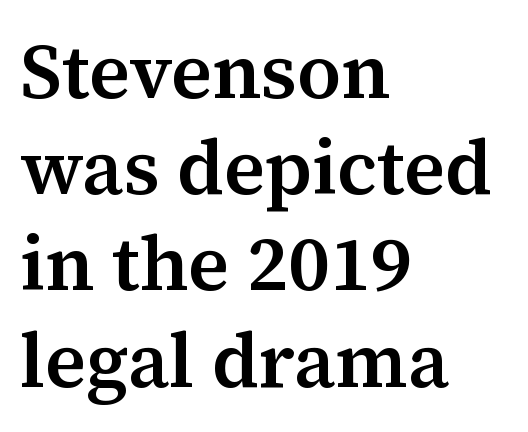
These lines sit exactly where default settings would place them. The text was rendered using a seriffed face with decorative stroke endings. The specimen omits any rule beneath the text block's lines. Is the letter spacing exaggerated? No — it looks like the ordinary default.
